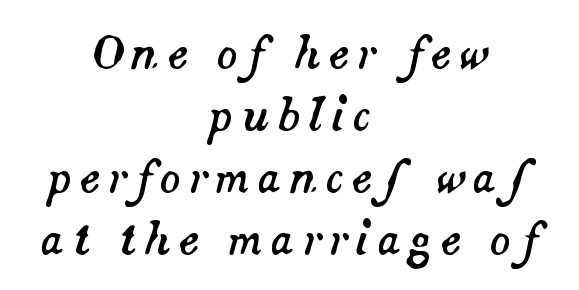
Q: Is the text italic (slanted)? A: Yes, it leans right by about 14 degrees.
Q: Is the text underlined? A: No.
Q: How is the paragraph aligned? A: Centered.
Q: Is the spacing between lines tight, normal or loose? A: Normal.
Q: Width (condensed, normal, or wide)? A: Normal.
Q: Stroke contrast? A: Medium.
Q: x-height? A: Small.
Q: Monospaced? A: No.
